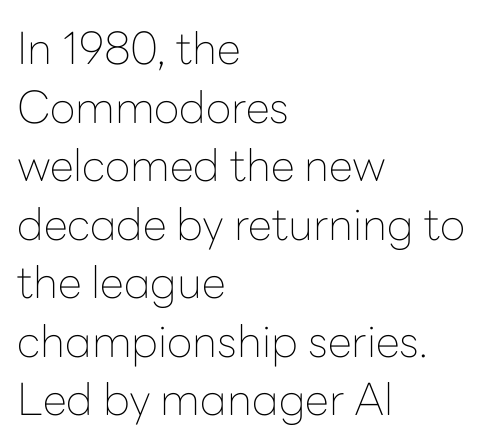
{"serif": "no", "italic": "no", "bold": "no", "weight": "thin", "width": "normal", "stroke_contrast": "low", "x_height": "medium", "monospaced": "no", "underline": "no", "align": "left", "line_spacing": "normal", "line_spacing_ratio": 1.33, "letter_spacing": "normal", "letter_spacing_em": 0.0, "glyph_px": 44}
